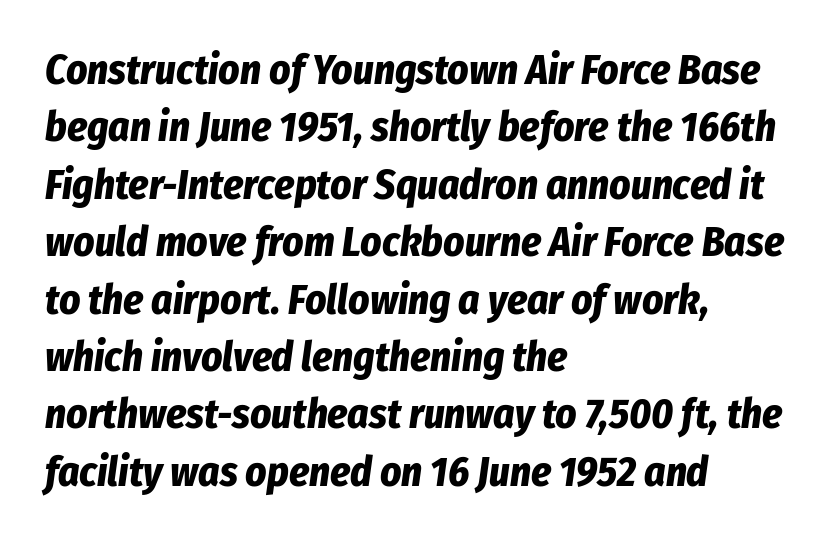
The axis of the letterforms is tilted away from vertical. Normally led — the rows are evenly, conventionally spaced. Varying glyph widths throughout — classic text-font behaviour. The ragged edge is on the right, which tells us the setting is flush left.
